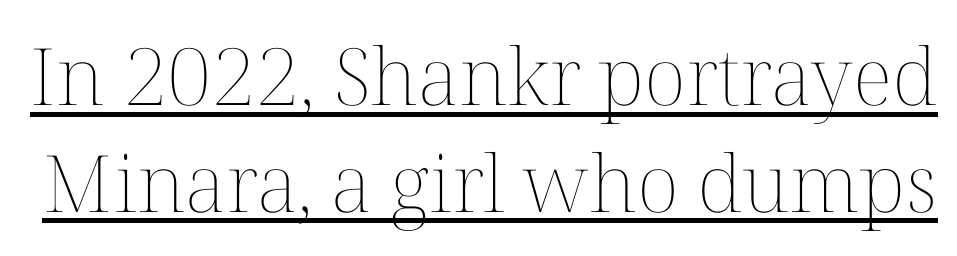
The image shows 79 px thin type, upright; set normal line spacing (1.35x), normal letter spacing, underlined; medium stroke contrast and a medium x-height.
